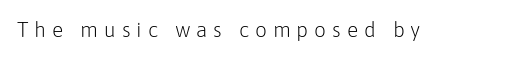
Q: Is the text bold? A: No.
Q: Is the text italic (slanted)? A: No, it is upright.
Q: Is the text underlined? A: No.
Q: Is the spacing between letters normal or unusually wide? A: Unusually wide.
